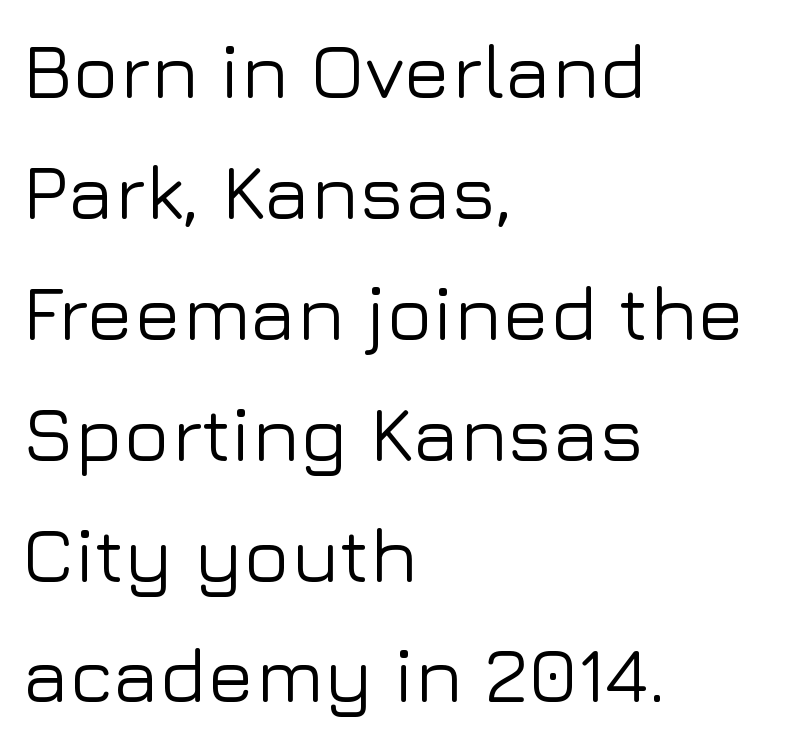
These lines are rendered in a variable-pitch font. Where is the straight margin? On the left. These lines were composed using upright roman letters. This rendering employs a face without finishing strokes, i.e., a sans-serif. The rows are spaced the way most documents space them.
